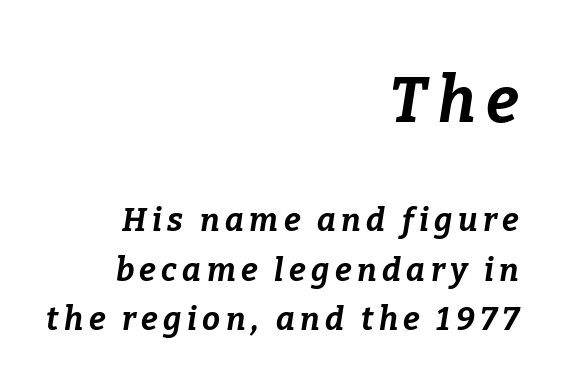
The image shows 63 px bold type, italic (leaning right); set right-aligned, normal line spacing (1.55x), not underlined; the first (top) block is 1.97x larger; low stroke contrast and a medium x-height.
